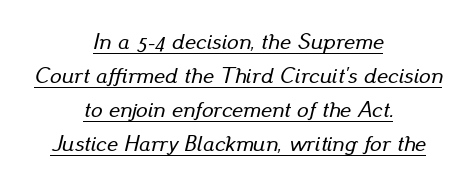
Words appear dense and cohesive because spacing is normal. A typesetter would mark this as italic. Layout note: lines centered. A typographer would call this underscored text. How would I describe the line gaps? Plain and ordinary.
